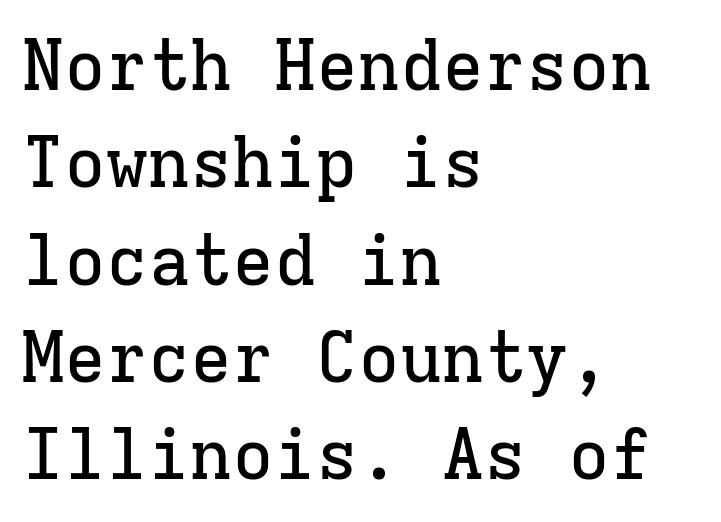
The image shows 70 px serif type, upright, monospaced; set left-aligned, normal line spacing (1.39x), normal letter spacing, not underlined; low stroke contrast and a medium x-height.
